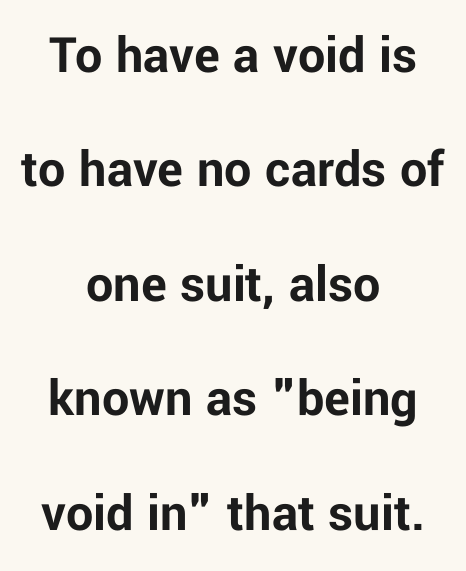
The image shows 54 px bold sans-serif type, upright; set centered, loose line spacing (2.12x), normal letter spacing, not underlined; low stroke contrast and a medium x-height.
